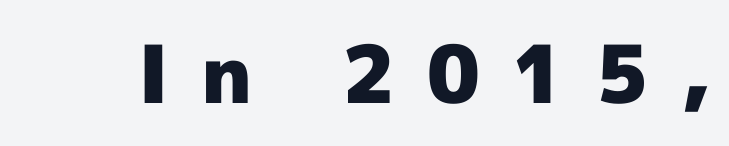
{"serif": "no", "italic": "no", "bold": "yes", "weight": "heavy", "width": "normal", "x_height": "medium", "monospaced": "no", "underline": "no", "letter_spacing": "wide", "letter_spacing_em": 0.4, "glyph_px": 80}
